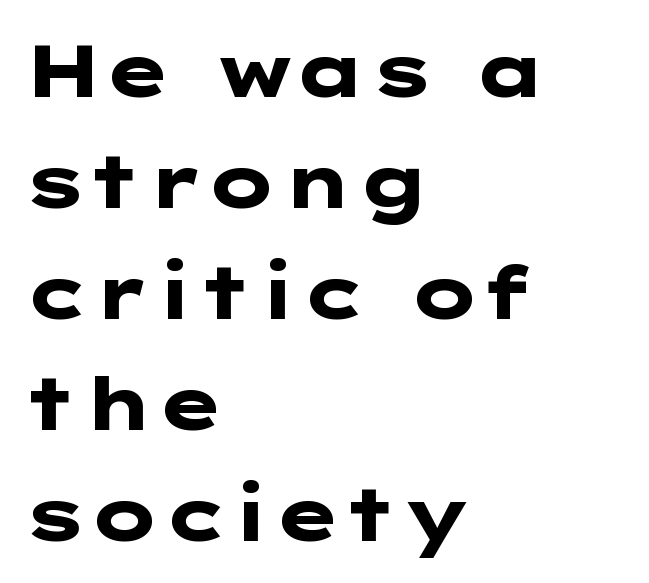
The image shows 74 px heavy, wide sans-serif type, upright; set left-aligned, normal line spacing (1.5x), normal letter spacing, not underlined; low stroke contrast and a medium x-height.
